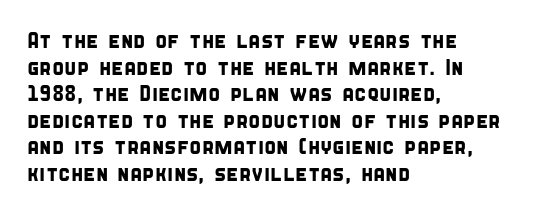
{"underline": "no", "align": "left", "line_spacing_ratio": 1.21, "letter_spacing": "normal", "letter_spacing_em": 0.0, "glyph_px": 22}
